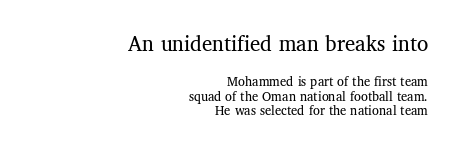
Q: Is the text bold? A: No.
Q: Is the text italic (slanted)? A: No, it is upright.
Q: Is the text underlined? A: No.
Q: How is the paragraph aligned? A: Right-aligned.
Q: Is the spacing between letters normal or unusually wide? A: Normal.
Q: Is the spacing between lines tight, normal or loose? A: Tight.
Q: Which block of text is set in a larger size, the first (top) or the second (bottom)? A: The first (top) one.
